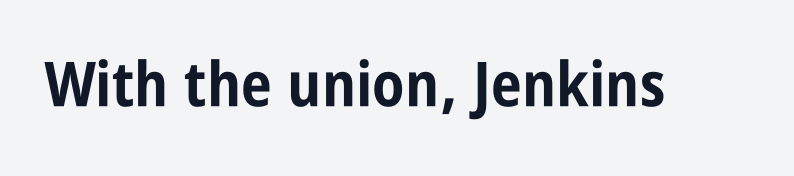
The image shows 62 px bold, condensed sans-serif type, upright; set normal letter spacing, not underlined; low stroke contrast and a large x-height.
